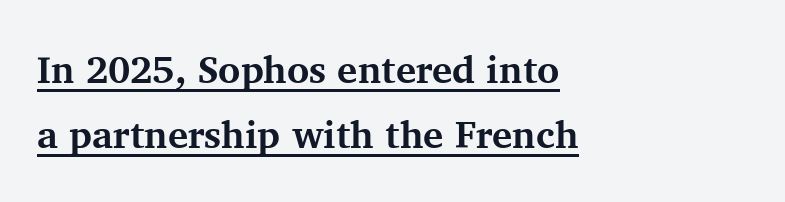
I'd call this a serif setting — the letters wear small feet. A typesetter would mark this as roman, not italic. Summary of weight: heavy, a full bold. Does a line run under the words? Yes, clearly. You could not count columns in this text — the font is proportionally spaced. Is the block centered? No — it sits flush against the left margin.
